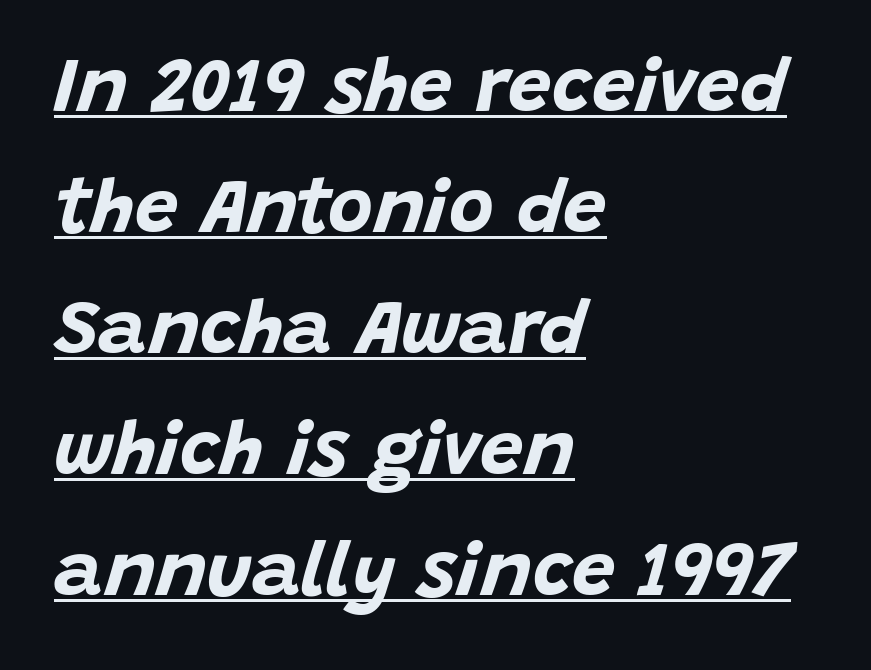
Emphasis by weight is at full strength: bold. A baseline rule has been typeset under these characters. Leading: standard. Leftover space on each line is placed entirely after the last word. These lines were composed using italics. You could not count columns in this text — the font is proportionally spaced.
